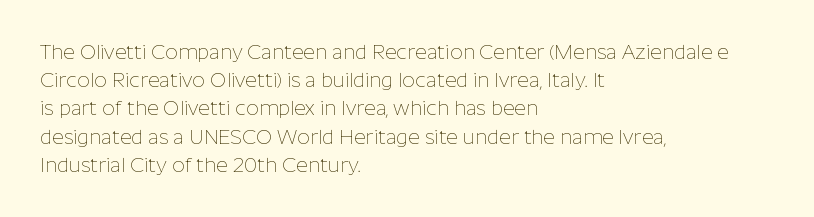
Nobody drew a line under any word here. When letters stand straight like this, we call the style roman or upright. The lines sit at an ordinary, default distance from one another. Summary of weight: not heavy and not bold.
